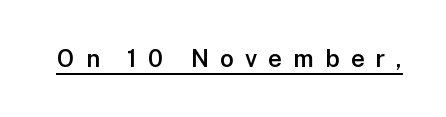
{"italic": "no", "bold": "semi", "underline": "yes", "letter_spacing": "wide", "letter_spacing_em": 0.46, "glyph_px": 24}
